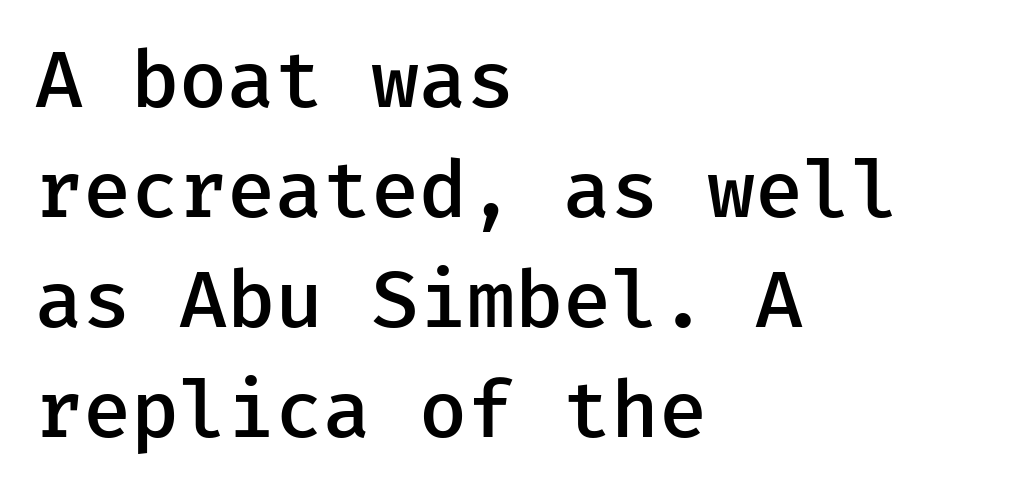
This is sans-serif lettering, the kind often seen on screens and signage. The horizontal fit of the characters is conventional and even. Notice how the stems are strictly vertical — no italics here. No word sits above an underline. The typesetter chose a ragged-right arrangement here.
